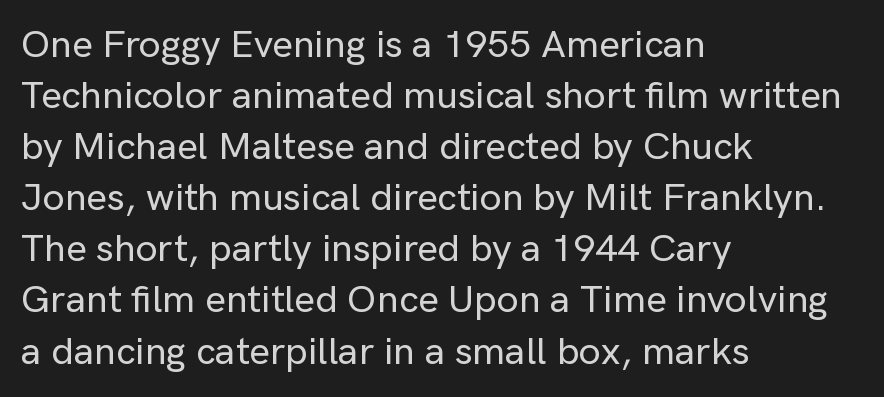
The image shows 39 px sans-serif type, upright; set left-aligned, normal line spacing (1.31x), normal letter spacing, not underlined; low stroke contrast and a medium x-height.
